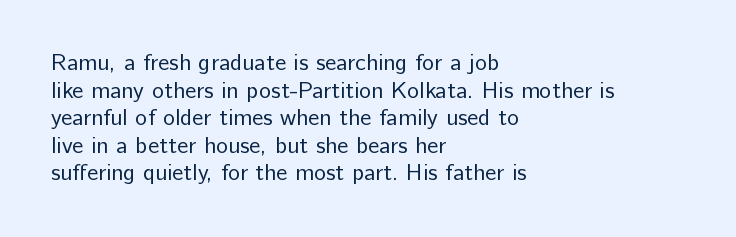
Q: Is the text bold? A: No.
Q: Is the text italic (slanted)? A: No, it is upright.
Q: Is the text underlined? A: No.
Q: How is the paragraph aligned? A: Left-aligned.
Q: Is the spacing between letters normal or unusually wide? A: Normal.
